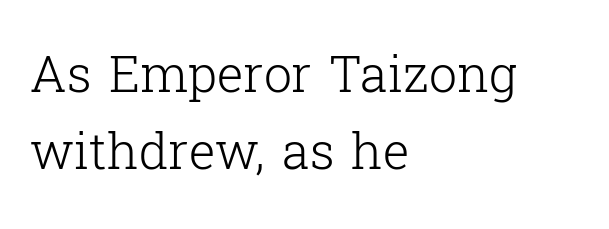
Q: Is the text bold? A: No.
Q: Is the text italic (slanted)? A: No, it is upright.
Q: Is the typeface a serif or a sans-serif typeface? A: Serif.
Q: Is the text underlined? A: No.
Q: How is the paragraph aligned? A: Left-aligned.
Q: Is the spacing between letters normal or unusually wide? A: Normal.
Q: Is the spacing between lines tight, normal or loose? A: Normal.
Q: Width (condensed, normal, or wide)? A: Normal.
Q: Stroke contrast? A: Low.
Q: x-height? A: Medium.
Q: Monospaced? A: No.
